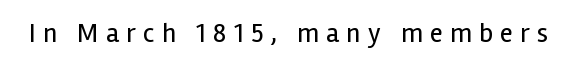
{"italic": "no", "bold": "no", "underline": "no", "letter_spacing": "wide", "letter_spacing_em": 0.27, "glyph_px": 27}
